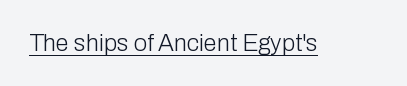
The image shows 24 px text type, upright; set normal letter spacing, underlined.
